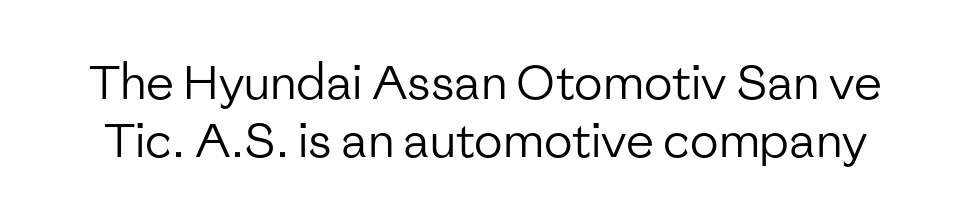
The image shows 47 px regular-weight sans-serif type, upright; set line spacing 1.24x, normal letter spacing, not underlined; low stroke contrast and a medium x-height.
